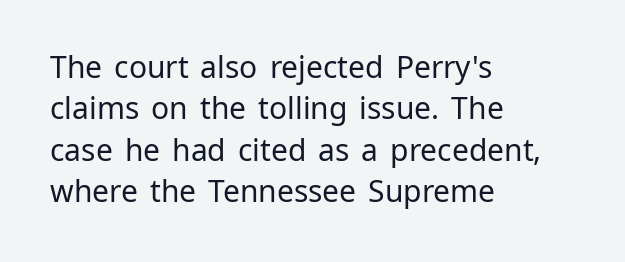
{"serif": "no", "italic": "no", "bold": "no", "weight": "regular", "width": "normal", "stroke_contrast": "low", "x_height": "medium", "monospaced": "no", "underline": "no", "align": "left", "line_spacing": "normal", "line_spacing_ratio": 1.38, "letter_spacing": "normal", "letter_spacing_em": 0.0, "glyph_px": 30}
